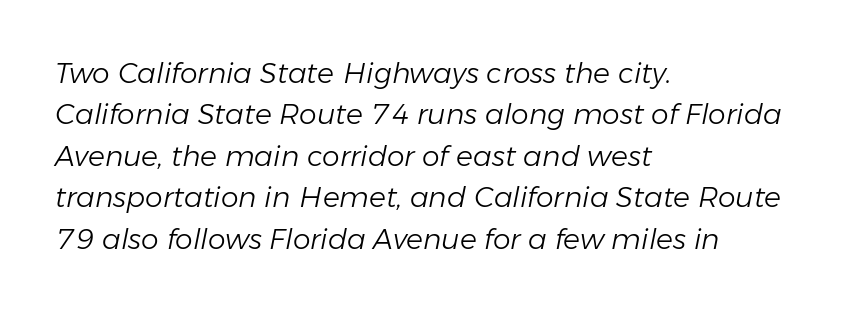
Default kerning and tracking; the words read as compact shapes. Counters stay open thanks to moderate or lighter strokes. Each new line begins a customary step beneath the previous one. The lines in this sample share a left origin and differ only in where they stop.
